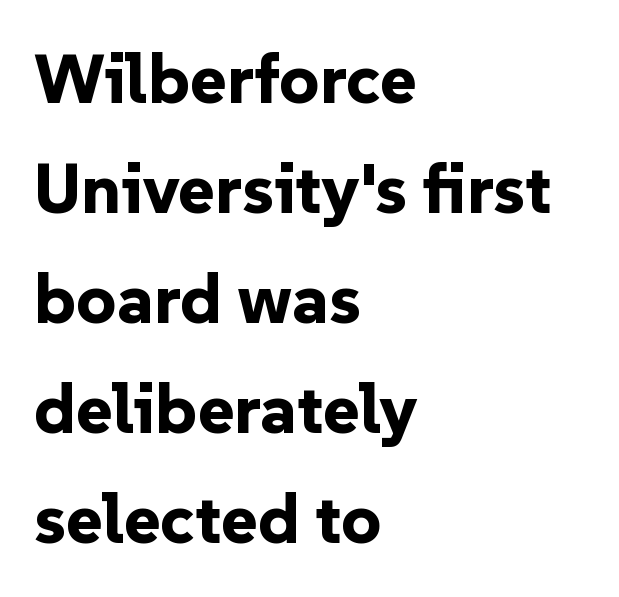
Q: Is the text bold? A: Yes.
Q: Is the text italic (slanted)? A: No, it is upright.
Q: Is the typeface a serif or a sans-serif typeface? A: Sans-serif.
Q: Is the text underlined? A: No.
Q: How is the paragraph aligned? A: Left-aligned.
Q: Is the spacing between letters normal or unusually wide? A: Normal.
Q: Is the spacing between lines tight, normal or loose? A: Normal.
Q: Width (condensed, normal, or wide)? A: Normal.
Q: Stroke contrast? A: Low.
Q: x-height? A: Medium.
Q: Monospaced? A: No.
